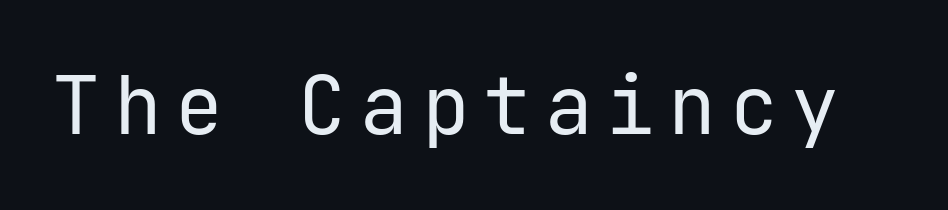
The image shows 80 px regular-weight sans-serif type, upright; set not underlined; low stroke contrast and a medium x-height.
